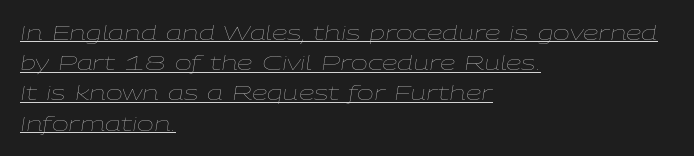
Q: Is the text bold? A: No.
Q: Is the text italic (slanted)? A: Yes, it leans right by about 9 degrees.
Q: Is the text underlined? A: Yes.
Q: How is the paragraph aligned? A: Left-aligned.
Q: Is the spacing between letters normal or unusually wide? A: Normal.
Q: Is the spacing between lines tight, normal or loose? A: Normal.
